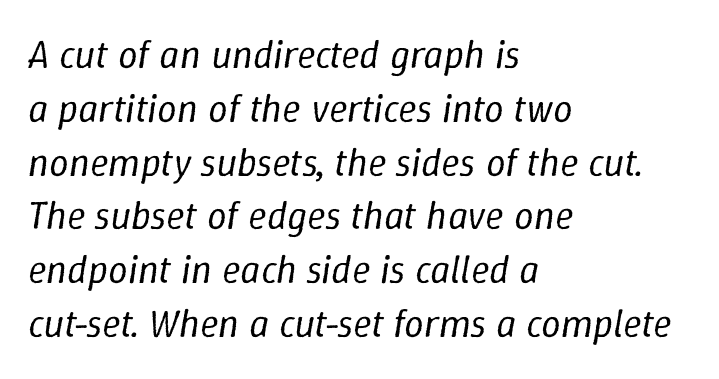
The image shows 39 px regular-weight type, italic (leaning right); set left-aligned, normal line spacing (1.38x), normal letter spacing, not underlined; low stroke contrast and a medium x-height.
